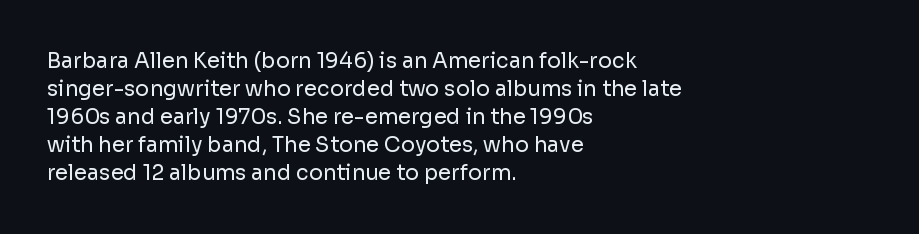
The image shows 21 px text type, upright; set left-aligned, normal line spacing (1.33x), normal letter spacing, not underlined.
